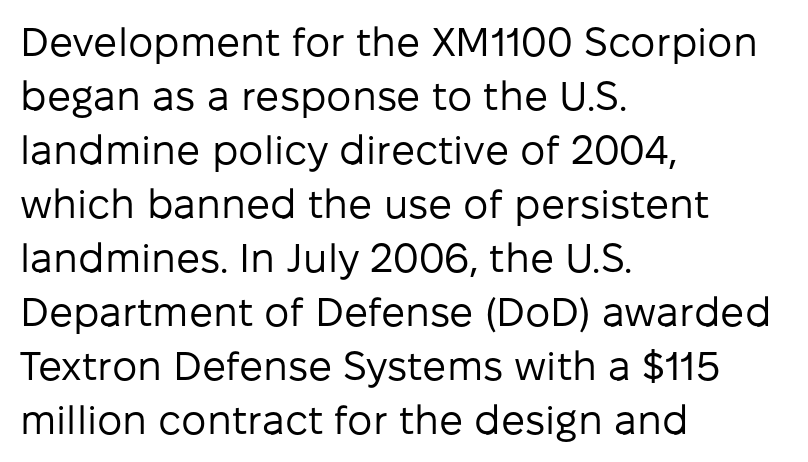
The image shows 40 px regular-weight sans-serif type, upright; set left-aligned, normal line spacing (1.35x), normal letter spacing, not underlined; low stroke contrast and a medium x-height.
